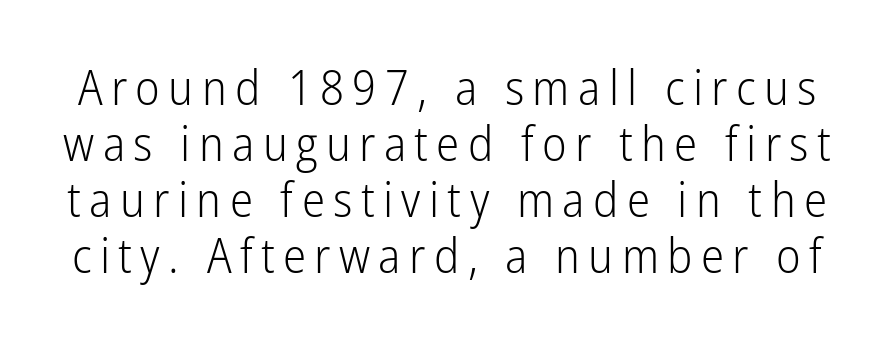
Q: Is the text bold? A: No.
Q: Is the text italic (slanted)? A: No, it is upright.
Q: Is the typeface a serif or a sans-serif typeface? A: Sans-serif.
Q: Is the text underlined? A: No.
Q: Is the spacing between lines tight, normal or loose? A: Tight.
Q: Width (condensed, normal, or wide)? A: Condensed.
Q: Stroke contrast? A: Low.
Q: x-height? A: Medium.
Q: Monospaced? A: No.
